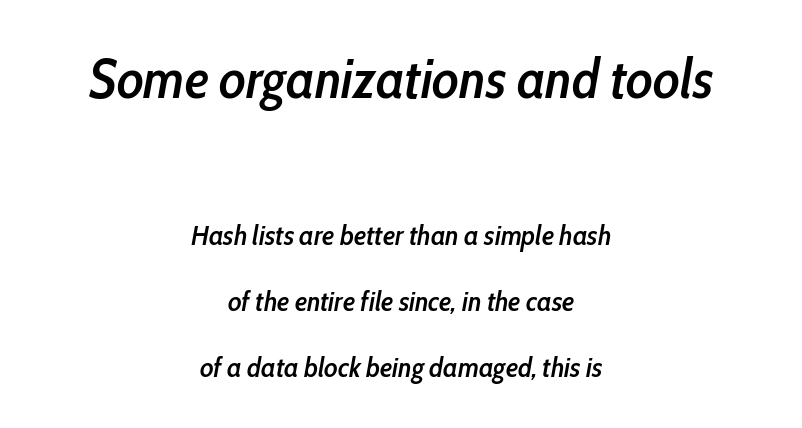
{"italic": "yes", "lean": "right", "slant_degrees": 10, "bold": "semi", "weight": "semibold", "width": "condensed", "stroke_contrast": "low", "x_height": "medium", "monospaced": "no", "underline": "no", "align": "center", "line_spacing": "loose", "line_spacing_ratio": 2.35, "letter_spacing": "normal", "letter_spacing_em": 0.0, "larger_block": "first", "size_ratio": 1.96, "glyph_px": 55}
